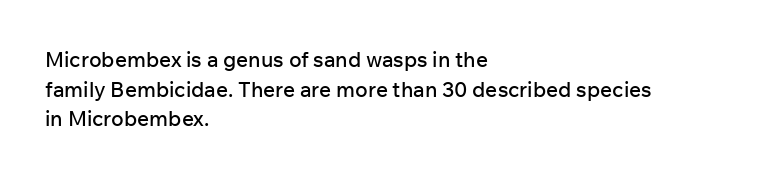
{"italic": "no", "underline": "no", "align": "left", "line_spacing": "normal", "line_spacing_ratio": 1.41, "letter_spacing": "normal", "letter_spacing_em": 0.0, "glyph_px": 21}
